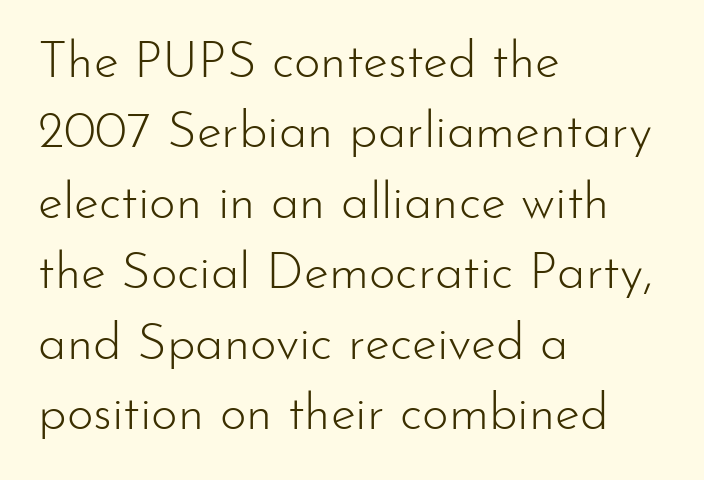
{"serif": "no", "italic": "no", "bold": "no", "weight": "light", "width": "normal", "stroke_contrast": "low", "x_height": "small", "monospaced": "no", "underline": "no", "align": "left", "line_spacing": "normal", "line_spacing_ratio": 1.38, "letter_spacing": "normal", "letter_spacing_em": 0.0, "glyph_px": 51}
